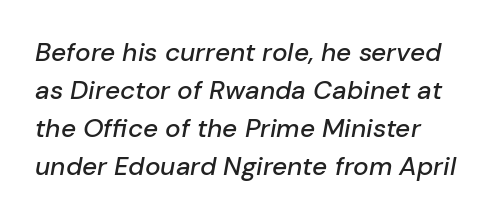
Q: Is the text italic (slanted)? A: Yes, it leans right by about 10 degrees.
Q: Is the text underlined? A: No.
Q: Is the spacing between letters normal or unusually wide? A: Normal.
Q: Is the spacing between lines tight, normal or loose? A: Normal.
